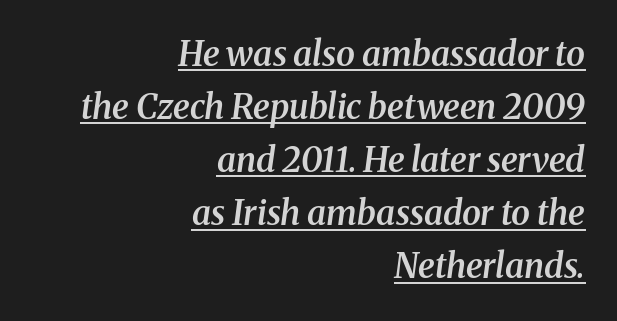
The passage shown is typed in a proportional face where columns would drift. Font category for this specimen: serif. The rendering keeps characters at their native spacing. Students, observe the line beneath the letters — that is underlining. The lines in this sample share a right terminus and differ only in where they begin.
